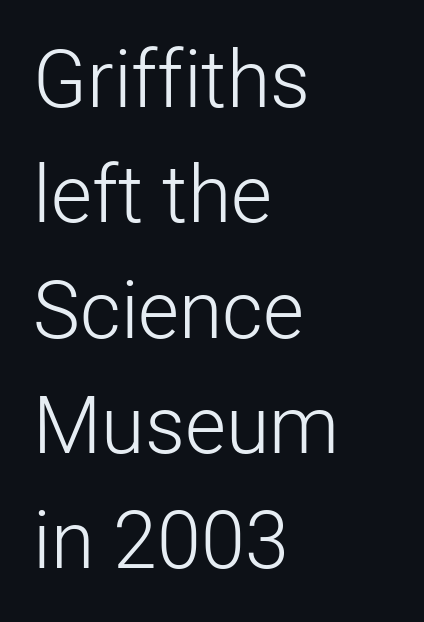
The image shows 79 px light sans-serif type, upright; set left-aligned, normal line spacing (1.46x), normal letter spacing, not underlined; low stroke contrast and a medium x-height.
